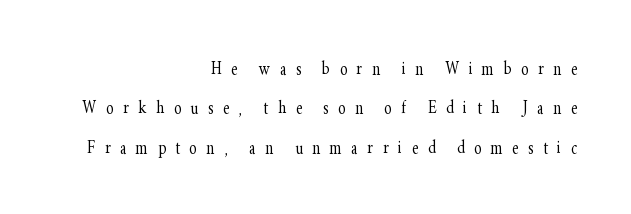
The image shows 22 px text type, upright; set right-aligned, line spacing 1.79x, unusually wide letter spacing (+0.44 em), not underlined.
